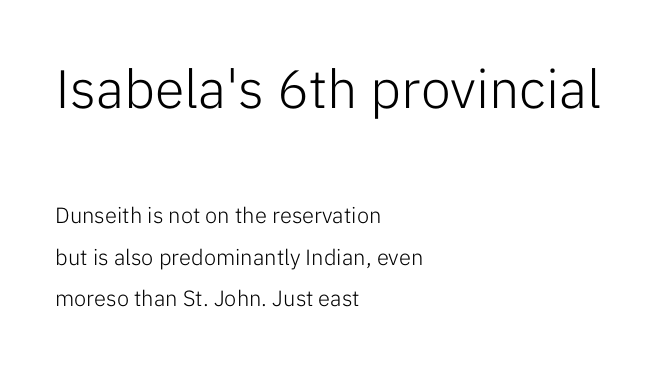
Q: Is the text bold? A: No.
Q: Is the text italic (slanted)? A: No, it is upright.
Q: Is the typeface a serif or a sans-serif typeface? A: Sans-serif.
Q: Is the text underlined? A: No.
Q: How is the paragraph aligned? A: Left-aligned.
Q: Is the spacing between letters normal or unusually wide? A: Normal.
Q: Is the spacing between lines tight, normal or loose? A: Loose.
Q: Which block of text is set in a larger size, the first (top) or the second (bottom)? A: The first (top) one.
Q: Width (condensed, normal, or wide)? A: Normal.
Q: Stroke contrast? A: Low.
Q: x-height? A: Medium.
Q: Monospaced? A: No.
